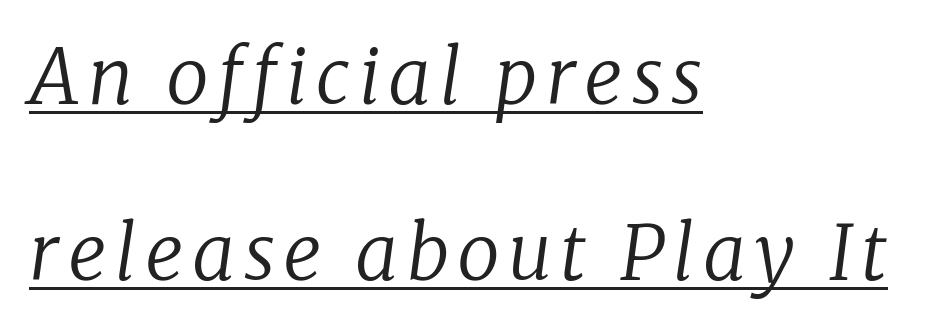
{"serif": "yes", "italic": "yes", "lean": "right", "slant_degrees": 8, "bold": "no", "weight": "regular", "width": "normal", "stroke_contrast": "low", "x_height": "medium", "monospaced": "no", "underline": "yes", "align": "left", "line_spacing": "loose", "line_spacing_ratio": 2.31, "glyph_px": 76}
